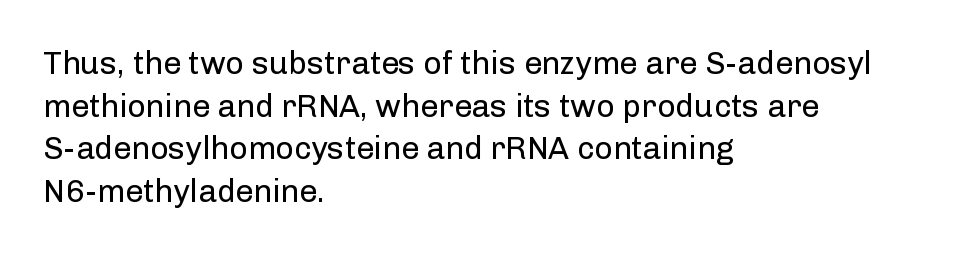
The image shows 32 px regular-weight sans-serif type, upright; set left-aligned, normal line spacing (1.33x), normal letter spacing, not underlined; low stroke contrast and a medium x-height.
